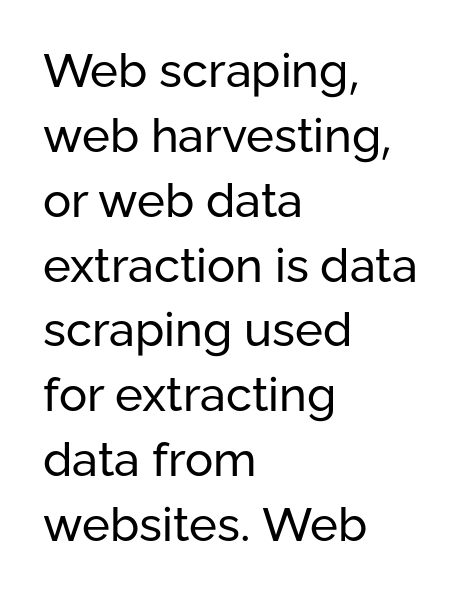
Q: Is the text bold? A: No.
Q: Is the text italic (slanted)? A: No, it is upright.
Q: Is the typeface a serif or a sans-serif typeface? A: Sans-serif.
Q: Is the text underlined? A: No.
Q: How is the paragraph aligned? A: Left-aligned.
Q: Is the spacing between letters normal or unusually wide? A: Normal.
Q: Is the spacing between lines tight, normal or loose? A: Normal.
Q: Width (condensed, normal, or wide)? A: Normal.
Q: Stroke contrast? A: Low.
Q: x-height? A: Medium.
Q: Monospaced? A: No.
